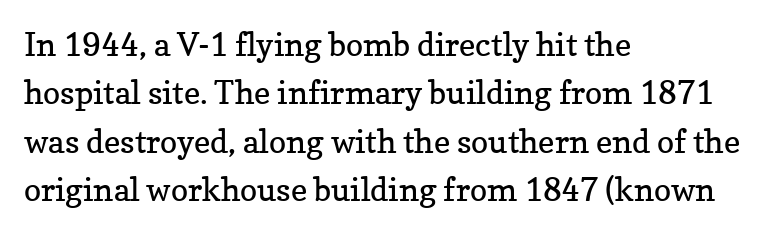
These lines are set flush left with a ragged right edge. How would I describe the line gaps? Plain and ordinary. Compared with a typical body face, this is equally light or lighter still. If you drew a line through each stem, it would be perfectly vertical. Look at the tracking — it's just the regular setting, nothing added. Decoration check: the copy has no underline.
